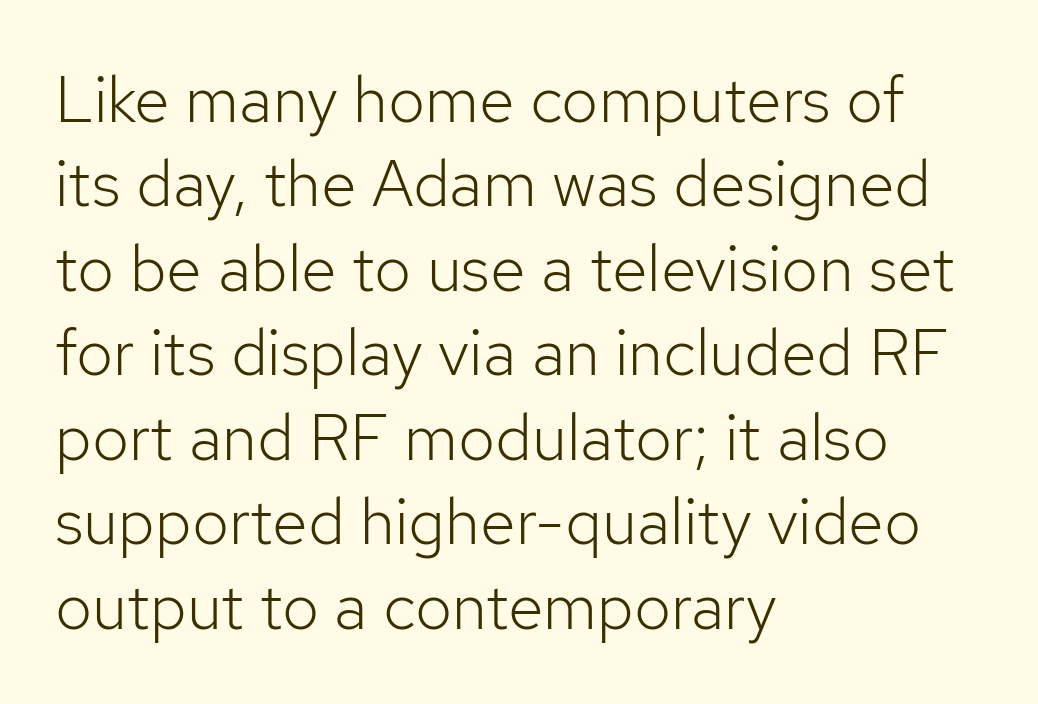
{"serif": "no", "italic": "no", "bold": "no", "weight": "light", "width": "normal", "stroke_contrast": "low", "x_height": "medium", "monospaced": "no", "underline": "no", "align": "left", "line_spacing": "normal", "line_spacing_ratio": 1.3, "letter_spacing": "normal", "letter_spacing_em": 0.0, "glyph_px": 65}
